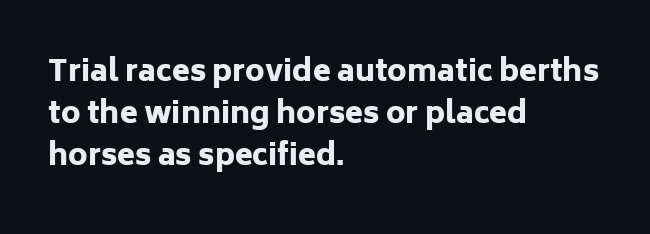
{"serif": "no", "italic": "no", "bold": "yes", "weight": "heavy", "width": "normal", "stroke_contrast": "low", "x_height": "medium", "monospaced": "no", "underline": "no", "align": "left", "line_spacing": "normal", "line_spacing_ratio": 1.45, "letter_spacing": "normal", "letter_spacing_em": 0.0, "glyph_px": 29}
